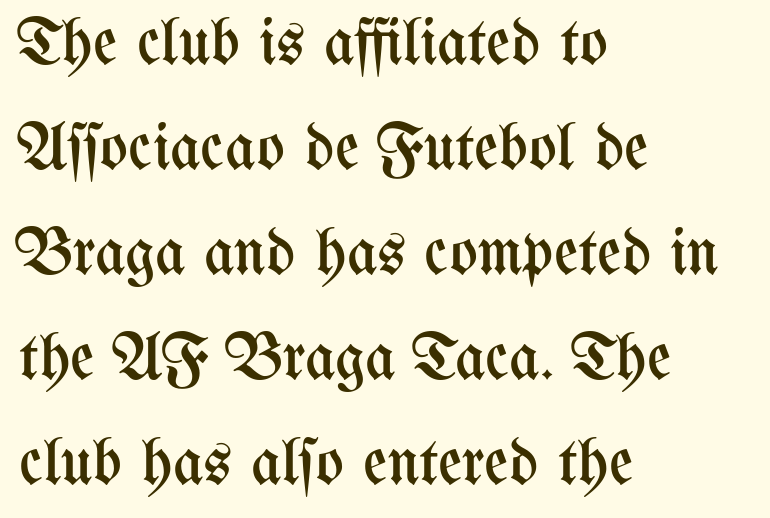
{"italic": "no", "bold": "no", "weight": "regular", "width": "condensed", "stroke_contrast": "medium", "x_height": "medium", "monospaced": "no", "underline": "no", "align": "left", "line_spacing": "normal", "line_spacing_ratio": 1.59, "letter_spacing": "normal", "letter_spacing_em": 0.0, "glyph_px": 66}
